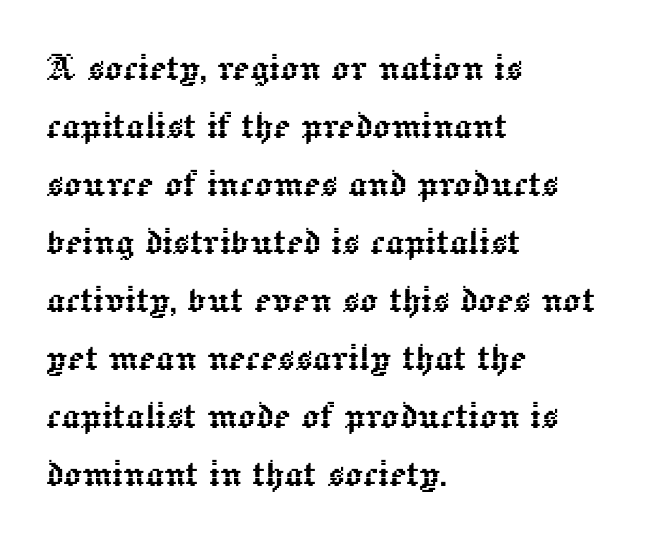
Q: Is the text italic (slanted)? A: No, it is upright.
Q: Is the text underlined? A: No.
Q: How is the paragraph aligned? A: Left-aligned.
Q: Is the spacing between letters normal or unusually wide? A: Normal.
Q: Is the spacing between lines tight, normal or loose? A: Normal.
Q: Width (condensed, normal, or wide)? A: Normal.
Q: x-height? A: Medium.
Q: Monospaced? A: No.
